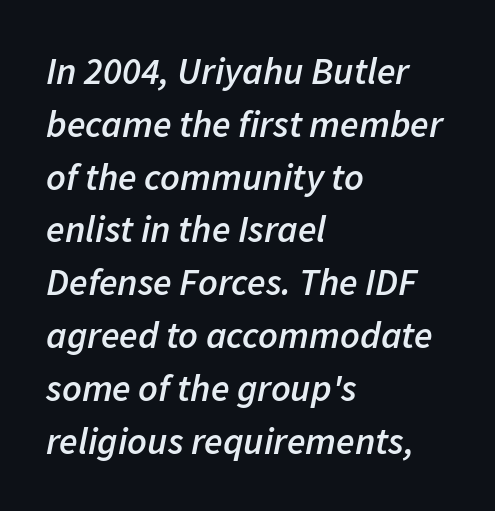
Q: Is the text bold? A: Semi-bold.
Q: Is the text italic (slanted)? A: Yes, it leans right by about 11 degrees.
Q: Is the text underlined? A: No.
Q: How is the paragraph aligned? A: Left-aligned.
Q: Is the spacing between letters normal or unusually wide? A: Normal.
Q: Is the spacing between lines tight, normal or loose? A: Normal.
Q: Width (condensed, normal, or wide)? A: Normal.
Q: Stroke contrast? A: Low.
Q: x-height? A: Medium.
Q: Monospaced? A: No.
